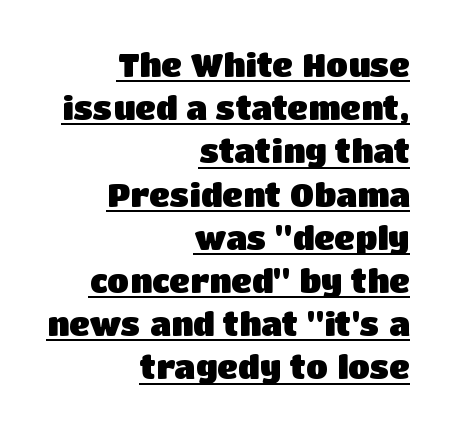
The line texture is even and compact thanks to regular tracking. Posture: upright roman. The text block is weighted toward the right margin, trailing off unevenly leftward. This is heavy type, rendered in bold.
